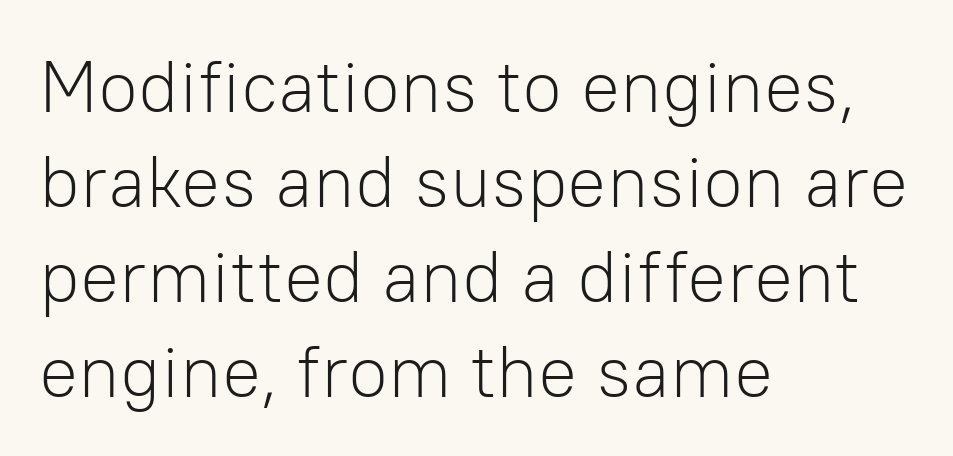
{"serif": "no", "italic": "no", "bold": "no", "weight": "light", "width": "normal", "stroke_contrast": "low", "x_height": "medium", "monospaced": "no", "underline": "no", "align": "left", "line_spacing": "normal", "line_spacing_ratio": 1.3, "letter_spacing": "normal", "letter_spacing_em": 0.0, "glyph_px": 73}
